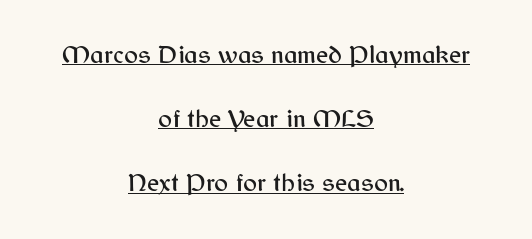
You can see a thin bar hugging the bottom of the glyphs. Vertical strokes here are truly vertical. Interline gaps are noticeably wide in this sample. Reading down the block, each line starts at a different indent, mirrored at its end.
